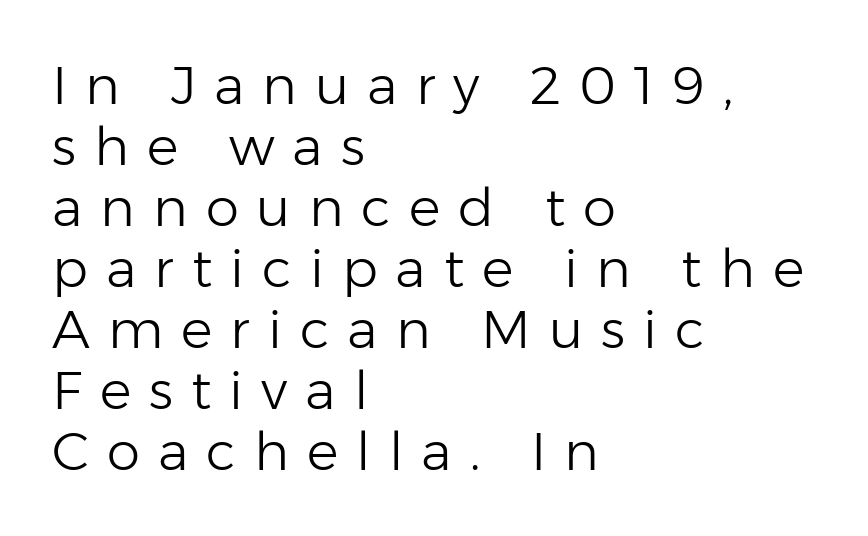
Q: Is the text bold? A: No.
Q: Is the text italic (slanted)? A: No, it is upright.
Q: Is the typeface a serif or a sans-serif typeface? A: Sans-serif.
Q: Is the text underlined? A: No.
Q: How is the paragraph aligned? A: Left-aligned.
Q: Is the spacing between letters normal or unusually wide? A: Unusually wide.
Q: Is the spacing between lines tight, normal or loose? A: Tight.
Q: Width (condensed, normal, or wide)? A: Normal.
Q: Stroke contrast? A: Low.
Q: x-height? A: Medium.
Q: Monospaced? A: No.
